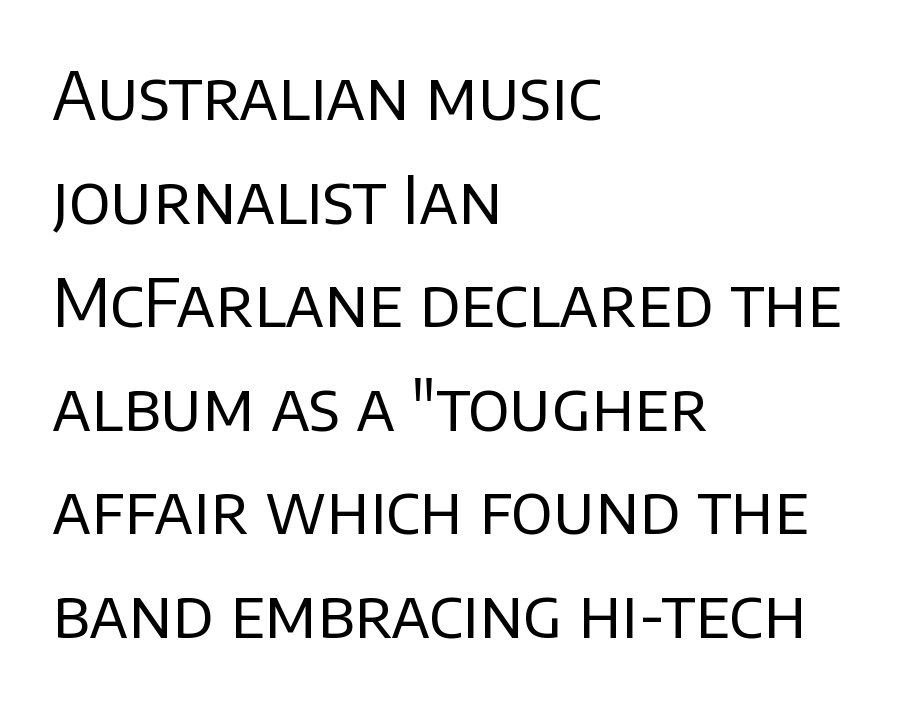
Does the type have serifs? No, each stem ends abruptly. Stroke thickness stays within the range of a standard reading face or lighter. Check the space under the baseline: it is left empty. Varying glyph widths throughout — classic text-font behaviour. Each line starts at the same left margin while the right side varies. This is the regular roman posture of the typeface.
